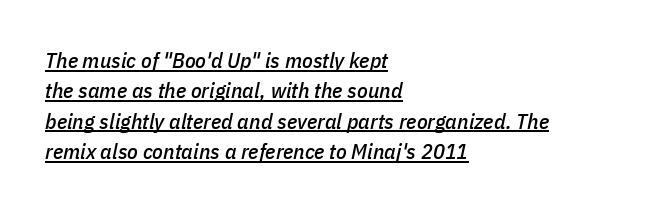
{"italic": "yes", "lean": "right", "slant_degrees": 11, "underline": "yes", "align": "left", "line_spacing": "normal", "line_spacing_ratio": 1.38, "letter_spacing": "normal", "letter_spacing_em": 0.0, "glyph_px": 22}
